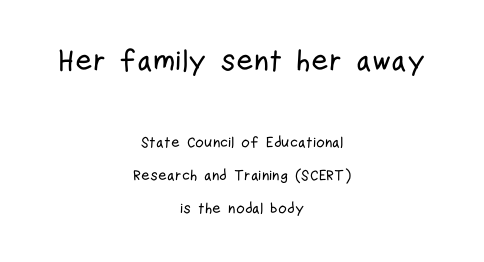
Q: Is the text italic (slanted)? A: No, it is upright.
Q: Is the typeface a serif or a sans-serif typeface? A: Sans-serif.
Q: Is the text underlined? A: No.
Q: How is the paragraph aligned? A: Centered.
Q: Is the spacing between letters normal or unusually wide? A: Normal.
Q: Is the spacing between lines tight, normal or loose? A: Loose.
Q: Which block of text is set in a larger size, the first (top) or the second (bottom)? A: The first (top) one.
Q: Width (condensed, normal, or wide)? A: Condensed.
Q: Stroke contrast? A: Low.
Q: x-height? A: Medium.
Q: Monospaced? A: No.
